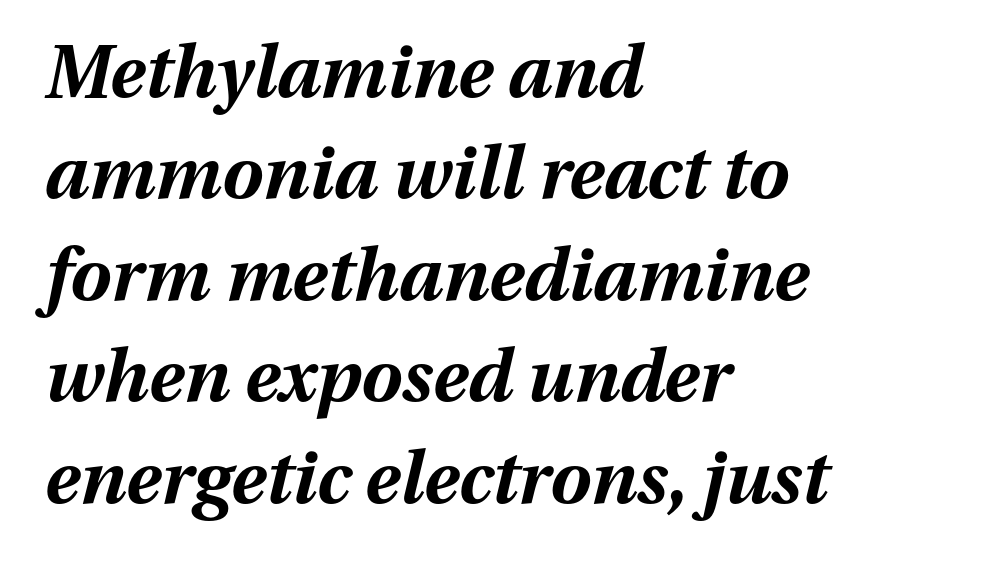
The image shows 73 px bold type, italic (leaning right); set left-aligned, normal line spacing (1.39x), normal letter spacing, not underlined; medium stroke contrast and a medium x-height.
